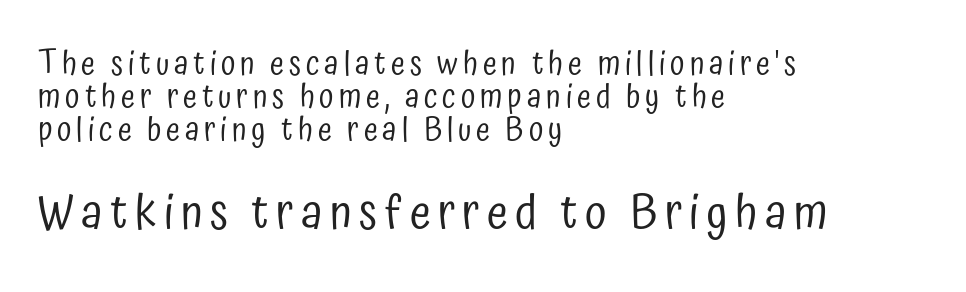
Plain, unruled lines of type. Scale increases going downward across the two blocks. Nothing sits at the stroke ends, so this counts as sans-serif. Leading: reduced. The face used here is proportionally spaced, like ordinary book or web type.
